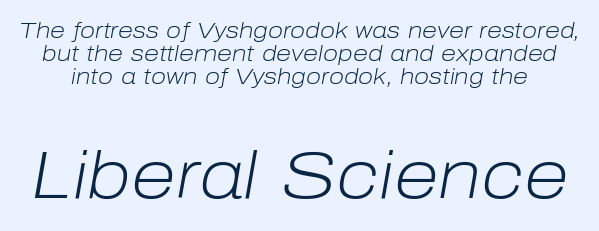
Proportional: the letters do not fall into vertical columns. These lines were composed using italics. Note: smaller setting up top, larger setting below. Honestly, the rows look squashed on top of each other.
